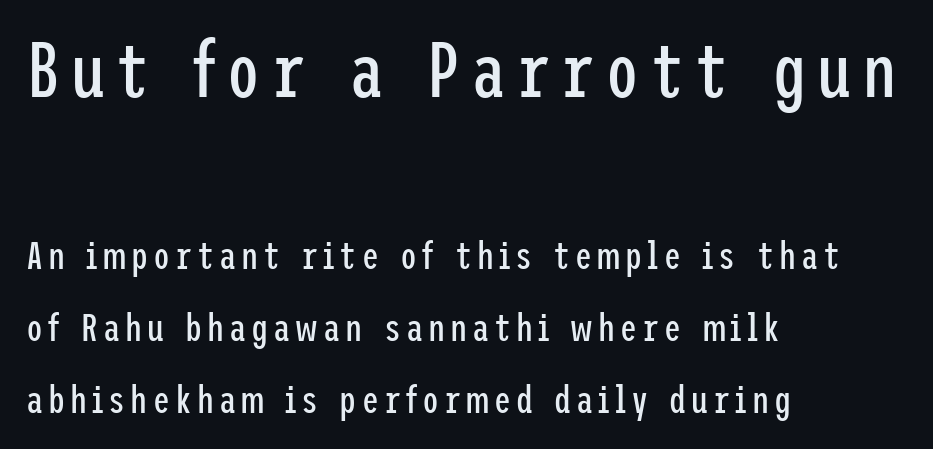
The image shows 77 px regular-weight, condensed sans-serif type, upright; set left-aligned, loose line spacing (1.9x), not underlined; the first (top) block is 2.03x larger; low stroke contrast and a medium x-height.
